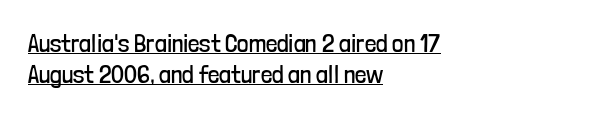
The image shows 25 px text type, upright; set left-aligned, line spacing 1.24x, normal letter spacing, underlined.
